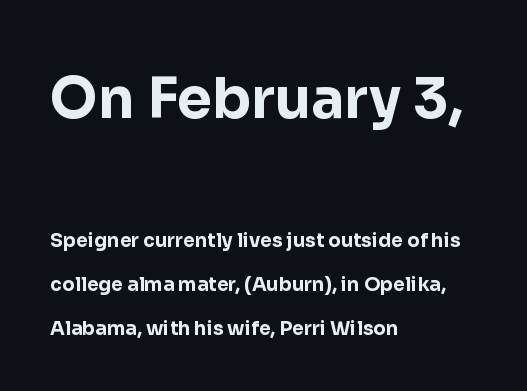
{"serif": "no", "italic": "no", "bold": "yes", "weight": "bold", "width": "normal", "stroke_contrast": "low", "x_height": "medium", "monospaced": "no", "underline": "no", "align": "left", "line_spacing": "loose", "line_spacing_ratio": 2.31, "letter_spacing": "normal", "letter_spacing_em": 0.0, "larger_block": "first", "size_ratio": 2.95, "glyph_px": 56}
